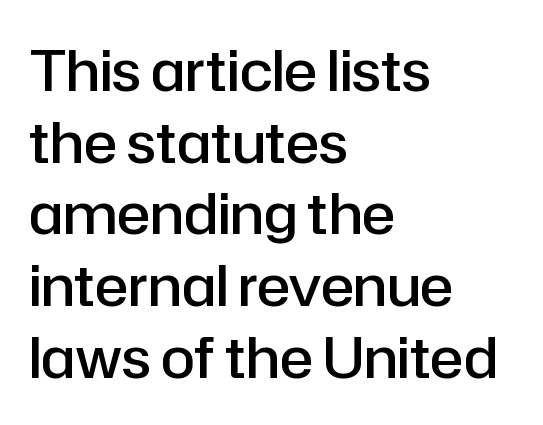
This is moderately heavy type, rendered in semibold. Tall strokes in this sample are plumb rather than angled. The line-height multiplier appears to be the usual default. Typographically, this falls in the sans-serif category. The zone under the glyphs is completely vacant.
